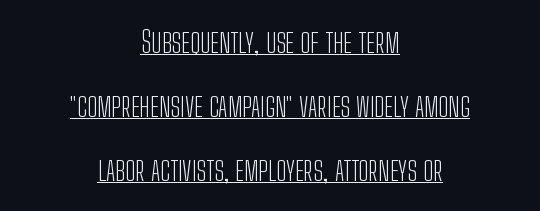
The image shows 30 px light, condensed sans-serif type, upright; set centered, loose line spacing (2.13x), normal letter spacing, underlined; low stroke contrast and a medium x-height.
